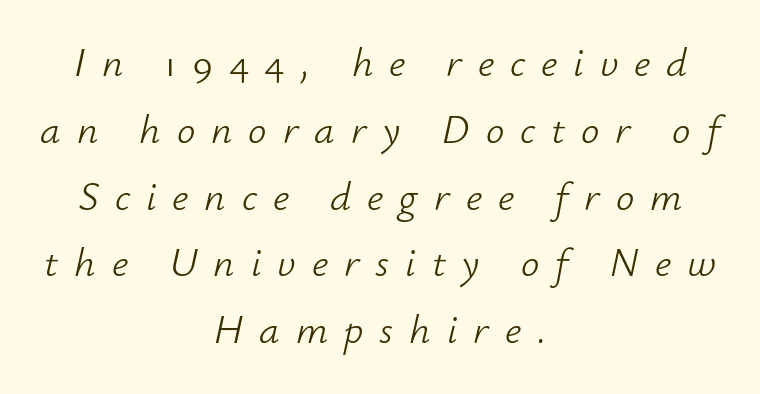
Inter-character spacing is expanded well beyond the font's built-in metrics. Nothing heavy about these letters — not bold at all. Character widths vary here, with narrow letters taking less room than wide ones. Decoration check: the copy has no underline. Rendered with sloped, italic letterforms.
